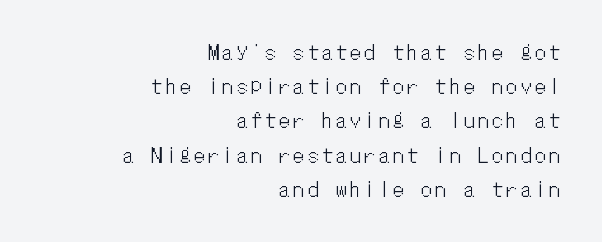
{"italic": "no", "underline": "no", "align": "right", "line_spacing_ratio": 1.71, "letter_spacing": "wide", "letter_spacing_em": 0.21, "glyph_px": 20}
